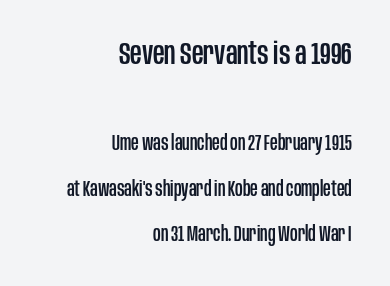
Quick note: interline space is abundant. Each word holds together tightly as a unit, with standard inter-letter gaps. The passage shown is not underscored anywhere. Do the letters lean? They stand straight. The letters advance in unequal steps, a hallmark of proportional type.
